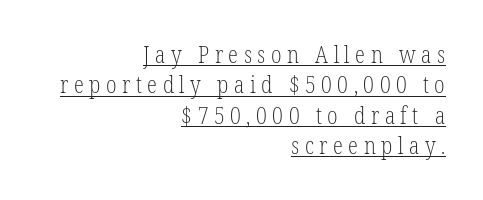
{"italic": "no", "bold": "no", "underline": "yes", "align": "right", "line_spacing": "normal", "line_spacing_ratio": 1.32, "letter_spacing": "wide", "letter_spacing_em": 0.24, "glyph_px": 23}
